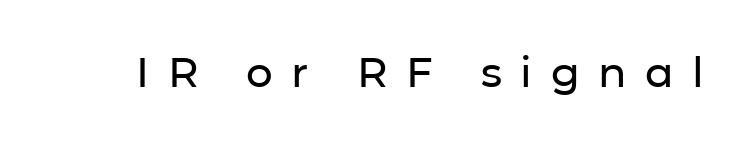
{"serif": "no", "italic": "no", "width": "normal", "stroke_contrast": "low", "x_height": "medium", "monospaced": "no", "underline": "no", "letter_spacing": "wide", "letter_spacing_em": 0.44, "glyph_px": 42}
